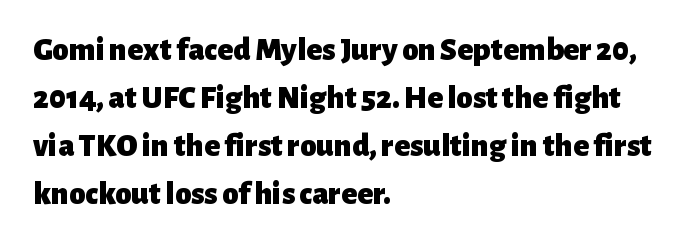
The image shows 33 px heavy sans-serif type, upright; set left-aligned, normal line spacing (1.45x), normal letter spacing, not underlined; low stroke contrast and a medium x-height.
